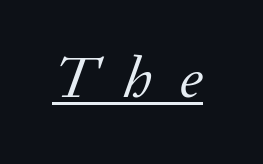
{"serif": "yes", "italic": "yes", "lean": "right", "slant_degrees": 20, "bold": "no", "weight": "regular", "width": "normal", "stroke_contrast": "low", "x_height": "small", "monospaced": "no", "underline": "yes", "letter_spacing": "wide", "letter_spacing_em": 0.47, "glyph_px": 59}
